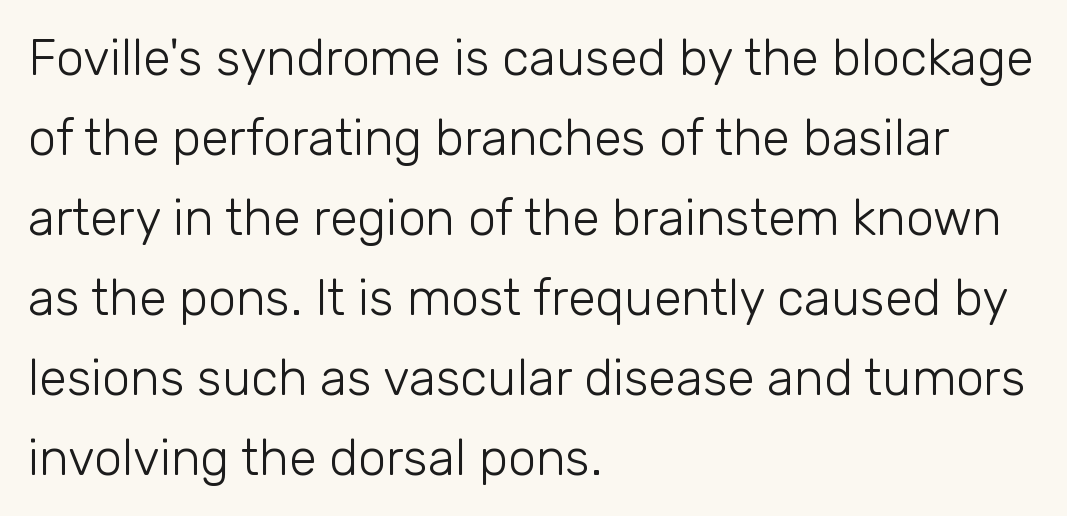
The image shows 50 px light sans-serif type, upright; set left-aligned, normal line spacing (1.6x), normal letter spacing, not underlined; low stroke contrast and a medium x-height.
